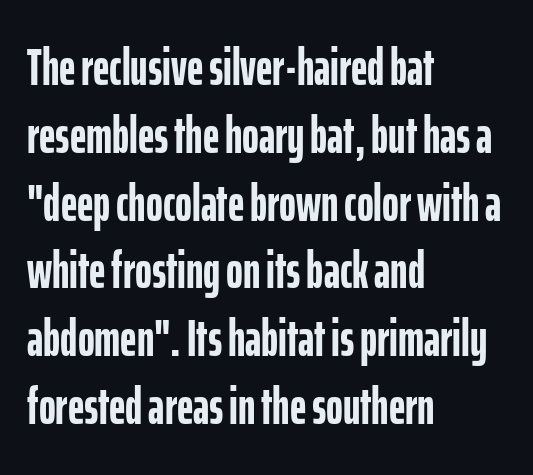
Q: Is the text bold? A: Yes.
Q: Is the text italic (slanted)? A: No, it is upright.
Q: Is the typeface a serif or a sans-serif typeface? A: Sans-serif.
Q: Is the text underlined? A: No.
Q: How is the paragraph aligned? A: Left-aligned.
Q: Is the spacing between letters normal or unusually wide? A: Normal.
Q: Is the spacing between lines tight, normal or loose? A: Normal.
Q: Width (condensed, normal, or wide)? A: Condensed.
Q: Stroke contrast? A: Low.
Q: x-height? A: Medium.
Q: Monospaced? A: No.
